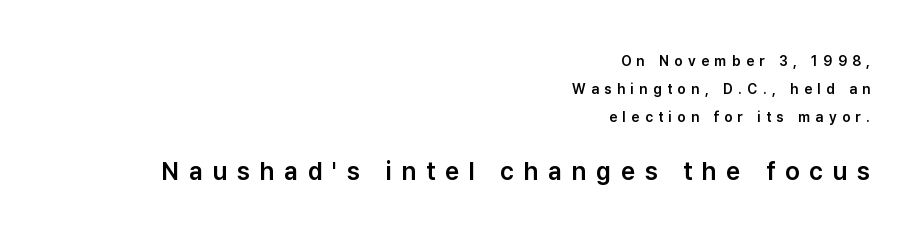
Q: Is the text italic (slanted)? A: No, it is upright.
Q: Is the text underlined? A: No.
Q: How is the paragraph aligned? A: Right-aligned.
Q: Is the spacing between letters normal or unusually wide? A: Unusually wide.
Q: Is the spacing between lines tight, normal or loose? A: Loose.
Q: Which block of text is set in a larger size, the first (top) or the second (bottom)? A: The second (bottom) one.
